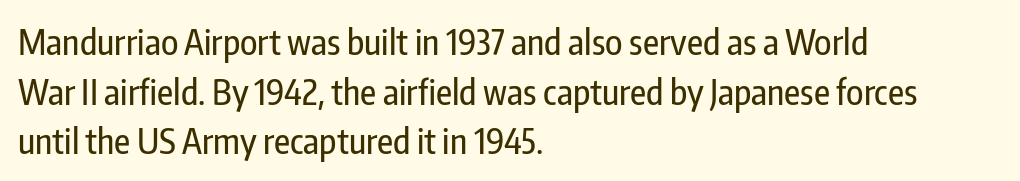
Spacing verdict: proportional, widths tailored to each character. Horizontal bands of white between lines are of average thickness. Notice how the passage keeps a crisp vertical edge on the left only. Observe the ordinary spacing: letters are neighbours, not strangers. Regarding serifs, this sample does without them. Nope, not italic — everything's standing straight.
